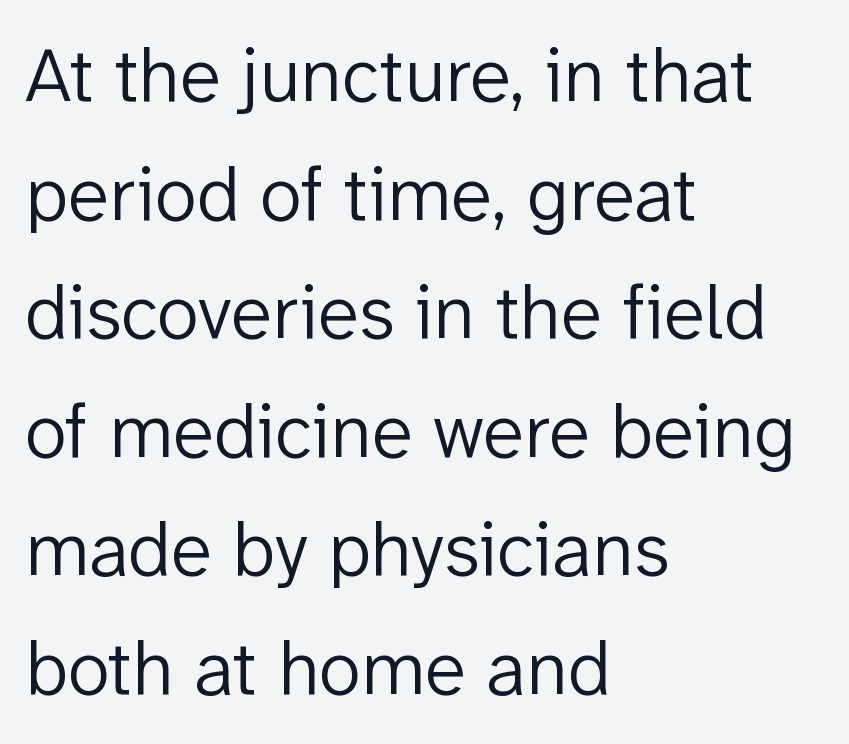
Q: Is the text bold? A: No.
Q: Is the text italic (slanted)? A: No, it is upright.
Q: Is the typeface a serif or a sans-serif typeface? A: Sans-serif.
Q: Is the text underlined? A: No.
Q: How is the paragraph aligned? A: Left-aligned.
Q: Is the spacing between letters normal or unusually wide? A: Normal.
Q: Is the spacing between lines tight, normal or loose? A: Normal.
Q: Width (condensed, normal, or wide)? A: Normal.
Q: Stroke contrast? A: Low.
Q: x-height? A: Medium.
Q: Monospaced? A: No.
